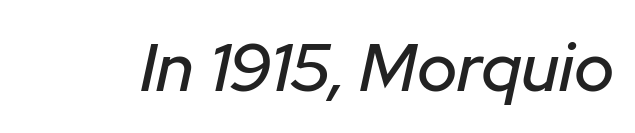
The image shows 68 px text type, italic (leaning right); set normal letter spacing, not underlined; low stroke contrast and a medium x-height.
